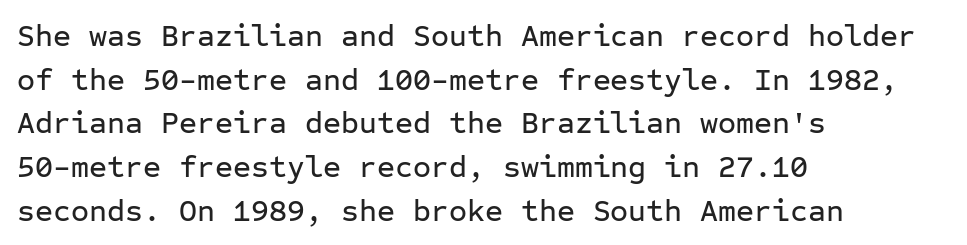
{"serif": "no", "italic": "no", "width": "normal", "stroke_contrast": "low", "x_height": "medium", "monospaced": "yes", "underline": "no", "align": "left", "line_spacing": "normal", "line_spacing_ratio": 1.41, "letter_spacing": "normal", "letter_spacing_em": 0.0, "glyph_px": 31}
